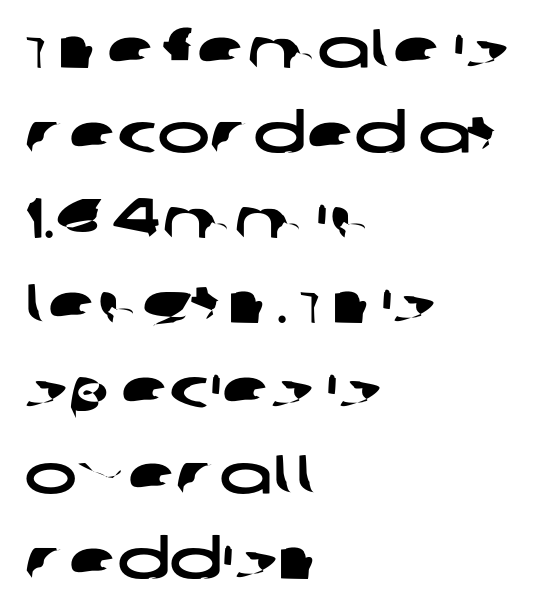
Q: Is the typeface a serif or a sans-serif typeface? A: Sans-serif.
Q: Is the text underlined? A: No.
Q: How is the paragraph aligned? A: Left-aligned.
Q: Is the spacing between letters normal or unusually wide? A: Normal.
Q: Is the spacing between lines tight, normal or loose? A: Normal.
Q: Width (condensed, normal, or wide)? A: Wide.
Q: Stroke contrast? A: Low.
Q: x-height? A: Large.
Q: Monospaced? A: No.
